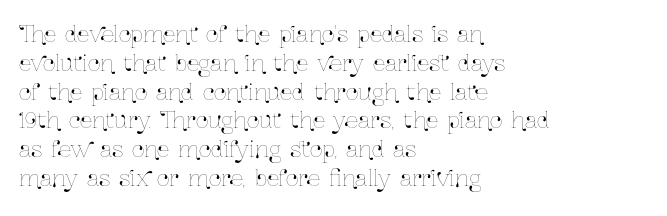
The image shows 22 px text type, upright; set left-aligned, normal line spacing (1.31x), normal letter spacing, not underlined.
